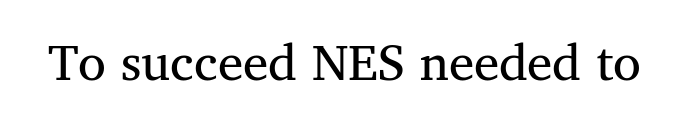
Stroke terminals: seriffed. Check under the words: just untouched page. The letterforms sit shoulder to shoulder at normal distance. Style check: upright. The letters advance in unequal steps, a hallmark of proportional type.
